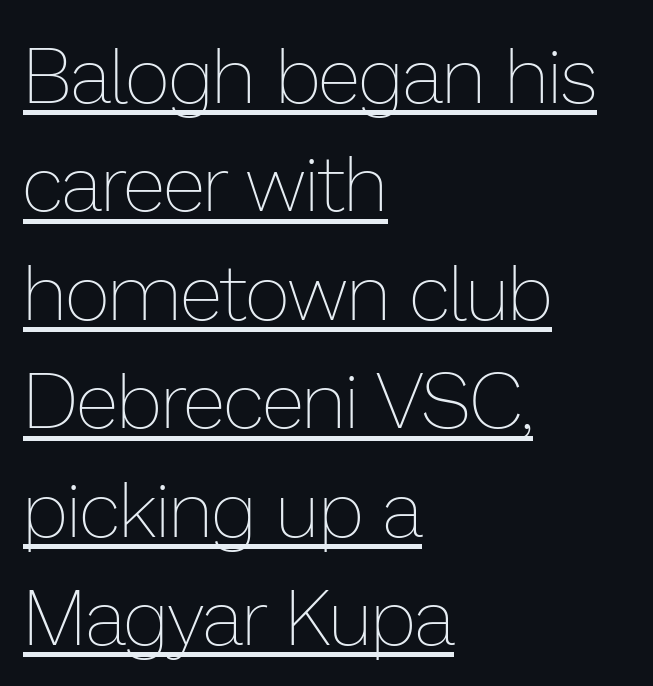
No heavy texture on the line: the type isn't bold. Looks like regular typesetting: each glyph gets only the width it needs. Is there an underline? Yes — a line sits under the letters. The designer left line spacing at the default. When letters stand straight like this, we call the style roman or upright.
